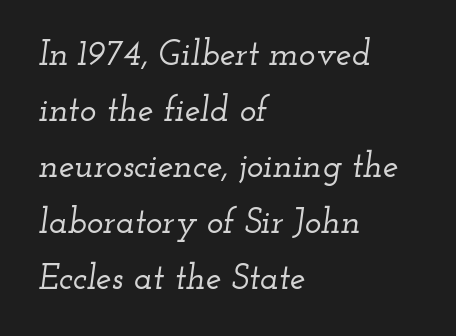
Rendered with sloped, italic letterforms. The line-height multiplier appears to be the usual default. Inter-character spacing is left at the font's built-in metrics. Character widths vary here, with narrow letters taking less room than wide ones. The specimen omits any rule beneath the text block's lines. These lines are composed in type with serifs.
